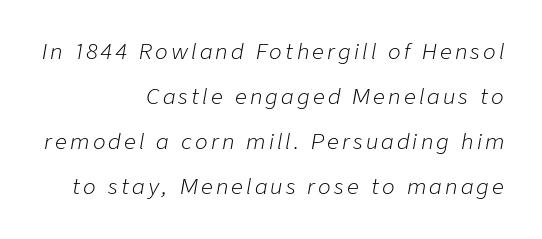
Baseline-to-baseline distance is far greater than the letter height. Typeset ragged left — the right edge is the straight one. Does the lettering tilt? It does — this is italic. Stems and bowls with no extra thickness — not bold.
